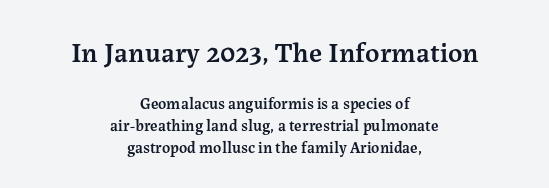
The image shows 28 px semibold serif type, upright; set centered, normal line spacing (1.38x), normal letter spacing, not underlined; the first (top) block is 1.75x larger; medium stroke contrast and a medium x-height.
